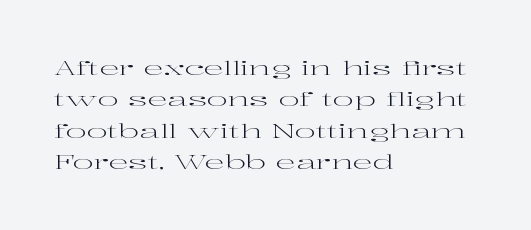
Line spacing here is normal. A typesetter would mark this as roman, not italic. The specimen omits any rule beneath the text block's lines. The rag falls on the right side of this text block. The characters are drawn with everyday or finer stroke widths.
